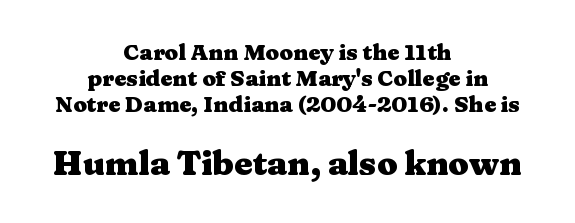
{"serif": "yes", "italic": "no", "bold": "yes", "weight": "heavy", "width": "wide", "stroke_contrast": "medium", "x_height": "medium", "monospaced": "no", "underline": "no", "align": "center", "line_spacing_ratio": 1.18, "letter_spacing": "normal", "letter_spacing_em": 0.0, "larger_block": "second", "size_ratio": 1.5, "glyph_px": 33}
